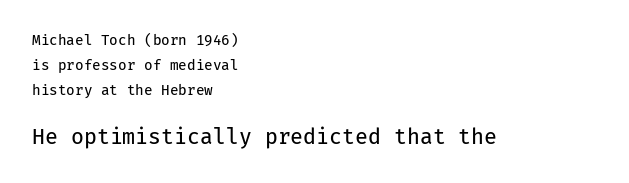
{"italic": "no", "bold": "no", "underline": "no", "align": "left", "line_spacing_ratio": 1.78, "letter_spacing": "normal", "letter_spacing_em": 0.0, "larger_block": "second", "size_ratio": 1.5, "glyph_px": 21}
